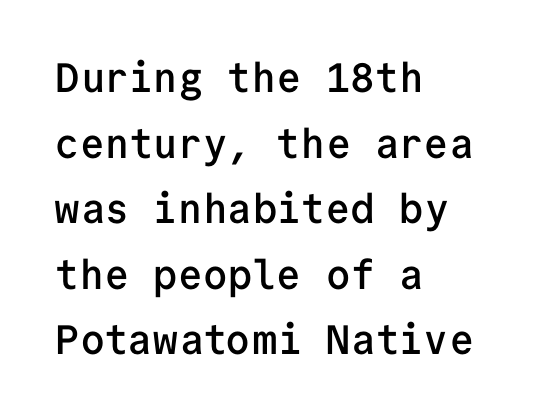
Serifs: no, the terminals of the letterforms are clean. The glyphs are unaccompanied by any horizontal stroke below them. Bold? Not quite — semibold, heavier than regular but stopping short. Caption: standard tracking, unaltered. Ascenders rise straight up at ninety degrees.
